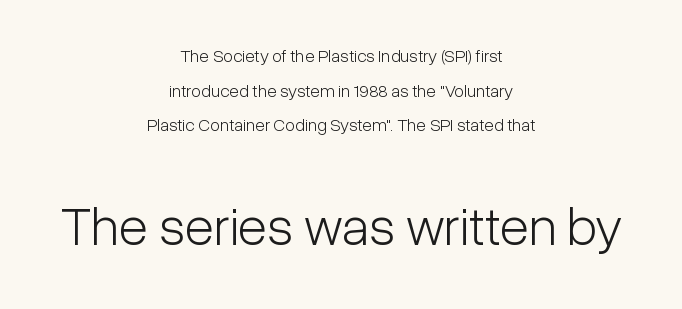
{"serif": "no", "italic": "no", "bold": "no", "weight": "light", "width": "condensed", "stroke_contrast": "low", "x_height": "medium", "monospaced": "no", "underline": "no", "align": "center", "line_spacing": "loose", "line_spacing_ratio": 1.93, "letter_spacing": "normal", "letter_spacing_em": 0.0, "larger_block": "second", "size_ratio": 3.0, "glyph_px": 54}
